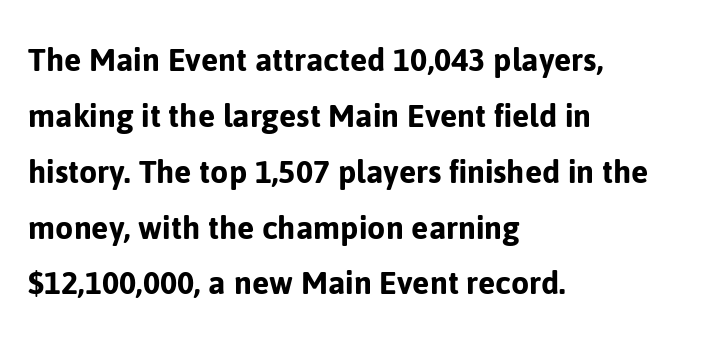
The image shows 37 px sans-serif type, upright; set left-aligned, normal line spacing (1.51x), normal letter spacing, not underlined; low stroke contrast and a medium x-height.
